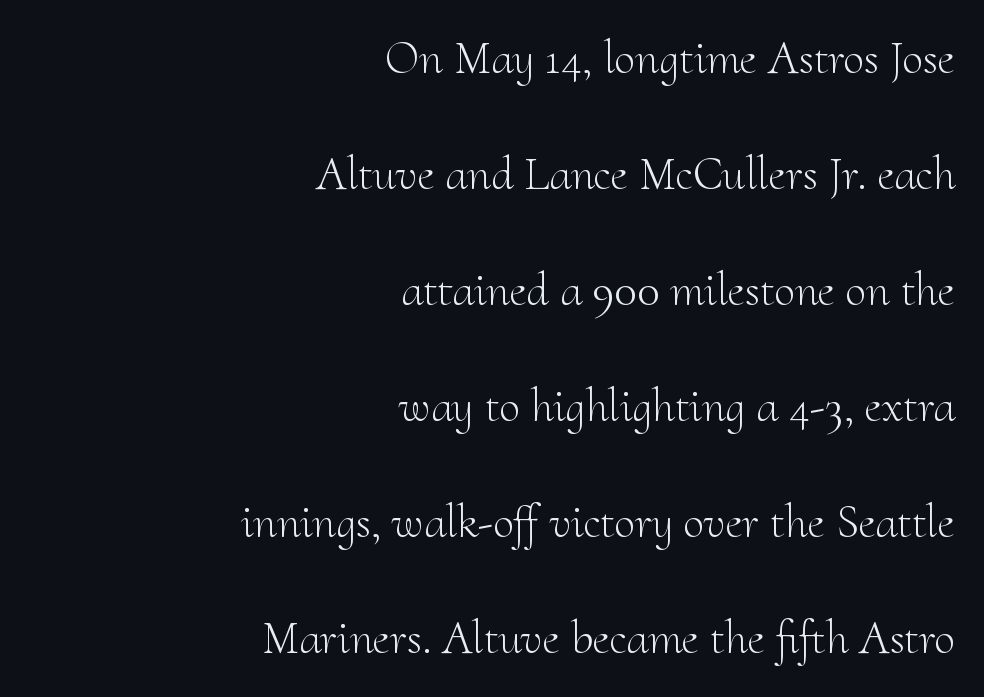
{"serif": "yes", "italic": "no", "bold": "no", "weight": "light", "width": "normal", "stroke_contrast": "medium", "x_height": "small", "monospaced": "no", "underline": "no", "align": "right", "line_spacing": "loose", "line_spacing_ratio": 2.47, "letter_spacing": "normal", "letter_spacing_em": 0.0, "glyph_px": 47}
